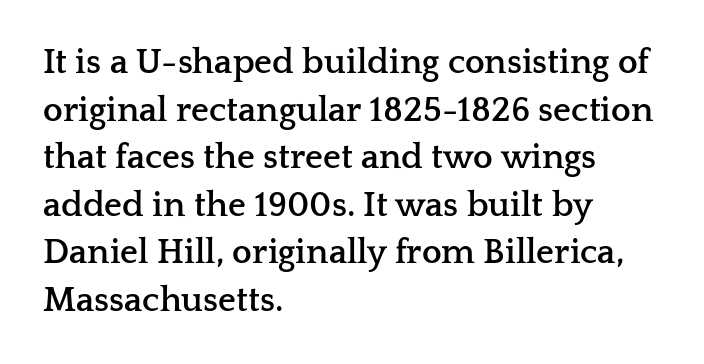
Q: Is the text bold? A: Yes.
Q: Is the text italic (slanted)? A: No, it is upright.
Q: Is the typeface a serif or a sans-serif typeface? A: Serif.
Q: Is the text underlined? A: No.
Q: How is the paragraph aligned? A: Left-aligned.
Q: Is the spacing between letters normal or unusually wide? A: Normal.
Q: Is the spacing between lines tight, normal or loose? A: Normal.
Q: Width (condensed, normal, or wide)? A: Wide.
Q: Stroke contrast? A: Low.
Q: x-height? A: Medium.
Q: Monospaced? A: No.
